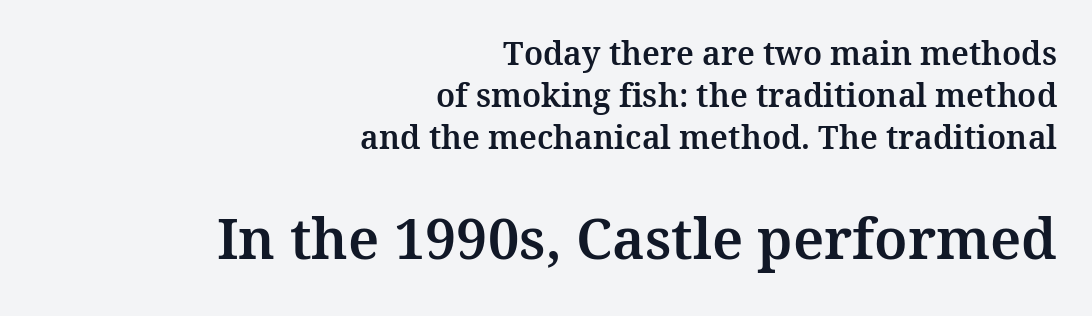
Q: Is the text italic (slanted)? A: No, it is upright.
Q: Is the typeface a serif or a sans-serif typeface? A: Serif.
Q: Is the text underlined? A: No.
Q: How is the paragraph aligned? A: Right-aligned.
Q: Is the spacing between letters normal or unusually wide? A: Normal.
Q: Is the spacing between lines tight, normal or loose? A: Normal.
Q: Which block of text is set in a larger size, the first (top) or the second (bottom)? A: The second (bottom) one.
Q: Width (condensed, normal, or wide)? A: Normal.
Q: Stroke contrast? A: Medium.
Q: x-height? A: Medium.
Q: Monospaced? A: No.
